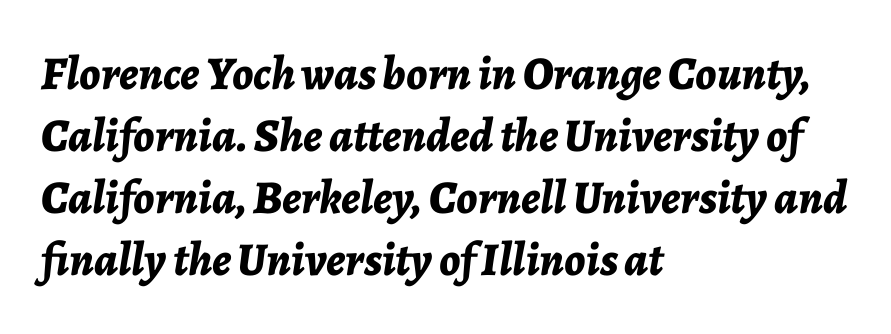
Q: Is the text bold? A: Yes.
Q: Is the text italic (slanted)? A: Yes, it leans right by about 7 degrees.
Q: Is the text underlined? A: No.
Q: How is the paragraph aligned? A: Left-aligned.
Q: Is the spacing between letters normal or unusually wide? A: Normal.
Q: Is the spacing between lines tight, normal or loose? A: Normal.
Q: Width (condensed, normal, or wide)? A: Normal.
Q: Stroke contrast? A: Low.
Q: x-height? A: Medium.
Q: Monospaced? A: No.
